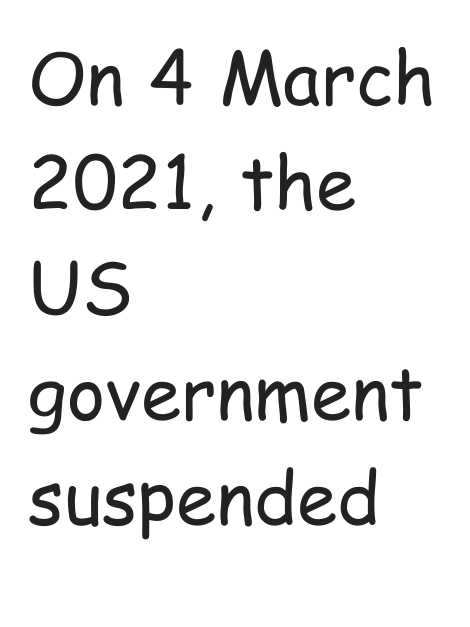
The image shows 73 px regular-weight, condensed sans-serif type, upright; set left-aligned, normal line spacing (1.44x), normal letter spacing, not underlined; low stroke contrast and a medium x-height.
